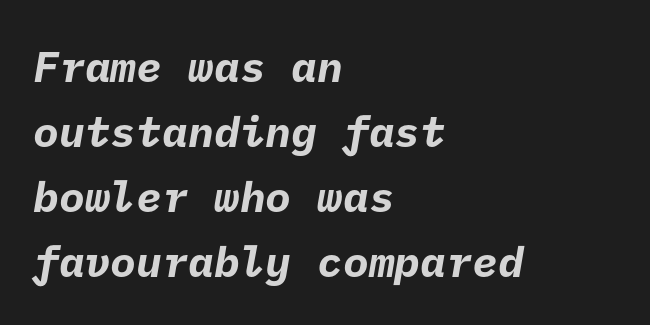
{"serif": "no", "bold": "yes", "weight": "bold", "width": "normal", "stroke_contrast": "low", "x_height": "medium", "underline": "no", "align": "left", "line_spacing": "normal", "line_spacing_ratio": 1.51, "letter_spacing": "normal", "letter_spacing_em": 0.0, "glyph_px": 43}
